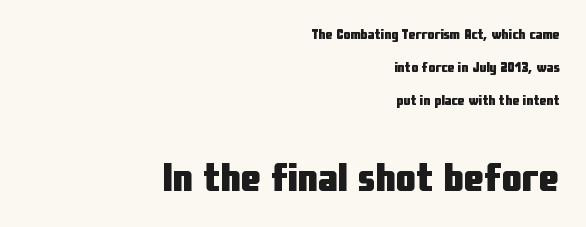
Q: Is the text bold? A: Yes.
Q: Is the text italic (slanted)? A: No, it is upright.
Q: Is the typeface a serif or a sans-serif typeface? A: Sans-serif.
Q: Is the text underlined? A: No.
Q: How is the paragraph aligned? A: Right-aligned.
Q: Is the spacing between letters normal or unusually wide? A: Normal.
Q: Is the spacing between lines tight, normal or loose? A: Loose.
Q: Which block of text is set in a larger size, the first (top) or the second (bottom)? A: The second (bottom) one.
Q: Width (condensed, normal, or wide)? A: Condensed.
Q: Stroke contrast? A: Low.
Q: x-height? A: Medium.
Q: Monospaced? A: No.
